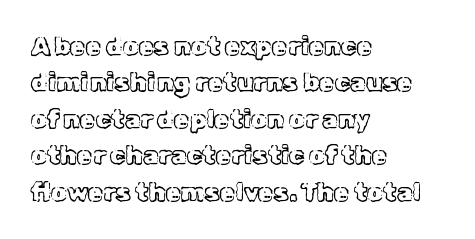
{"italic": "no", "underline": "no", "align": "left", "line_spacing": "normal", "line_spacing_ratio": 1.46, "letter_spacing": "normal", "letter_spacing_em": 0.0, "glyph_px": 25}
